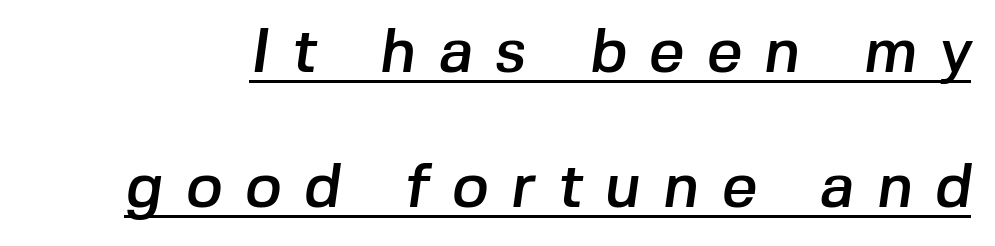
The image shows 62 px sans-serif type; set loose line spacing (2.18x), unusually wide letter spacing (+0.36 em), underlined; low stroke contrast and a medium x-height.
